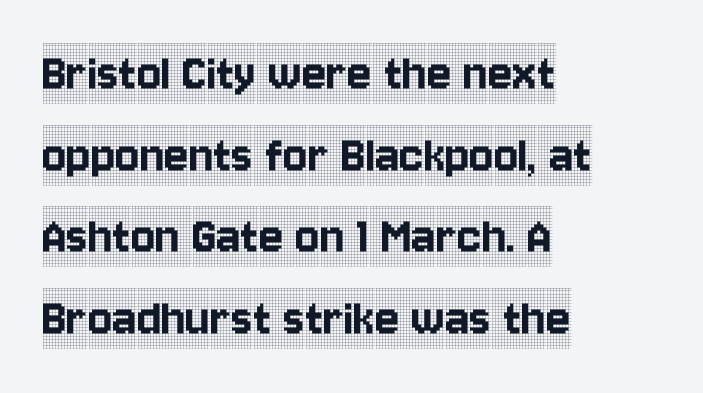
{"serif": "yes", "italic": "no", "width": "condensed", "x_height": "large", "monospaced": "no", "underline": "no", "align": "left", "line_spacing": "normal", "line_spacing_ratio": 1.43, "letter_spacing": "normal", "letter_spacing_em": 0.0, "glyph_px": 57}
